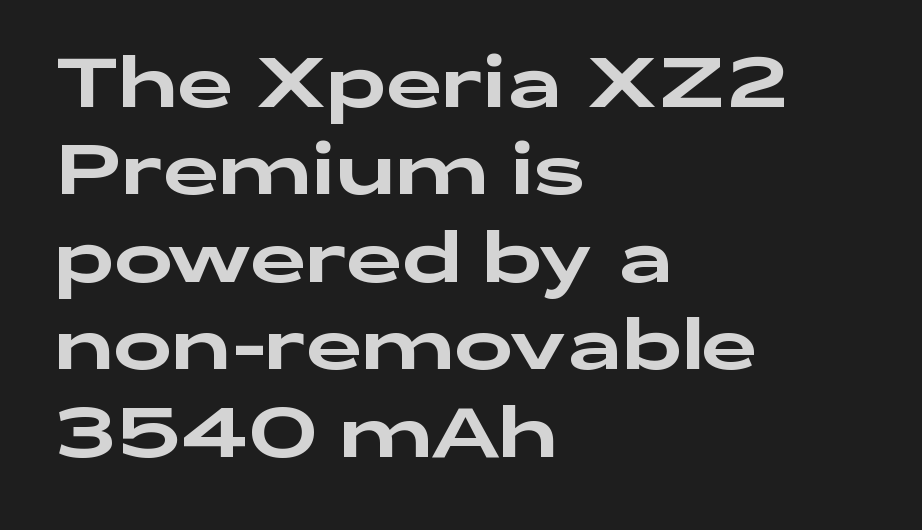
Q: Is the text italic (slanted)? A: No, it is upright.
Q: Is the typeface a serif or a sans-serif typeface? A: Sans-serif.
Q: Is the text underlined? A: No.
Q: How is the paragraph aligned? A: Left-aligned.
Q: Is the spacing between letters normal or unusually wide? A: Normal.
Q: Is the spacing between lines tight, normal or loose? A: Normal.
Q: Width (condensed, normal, or wide)? A: Wide.
Q: Stroke contrast? A: Low.
Q: x-height? A: Medium.
Q: Monospaced? A: No.
